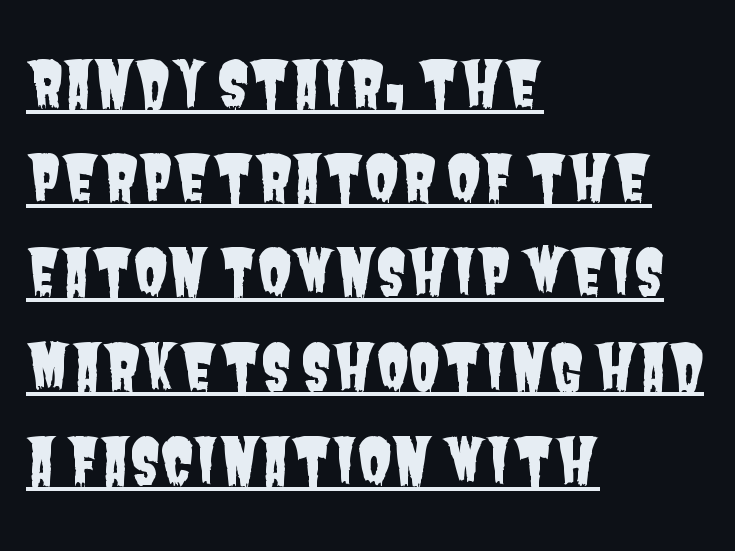
Q: Is the typeface a serif or a sans-serif typeface? A: Sans-serif.
Q: Is the text underlined? A: Yes.
Q: How is the paragraph aligned? A: Left-aligned.
Q: Is the spacing between letters normal or unusually wide? A: Normal.
Q: Is the spacing between lines tight, normal or loose? A: Normal.
Q: Width (condensed, normal, or wide)? A: Condensed.
Q: Stroke contrast? A: Low.
Q: x-height? A: Large.
Q: Monospaced? A: No.
